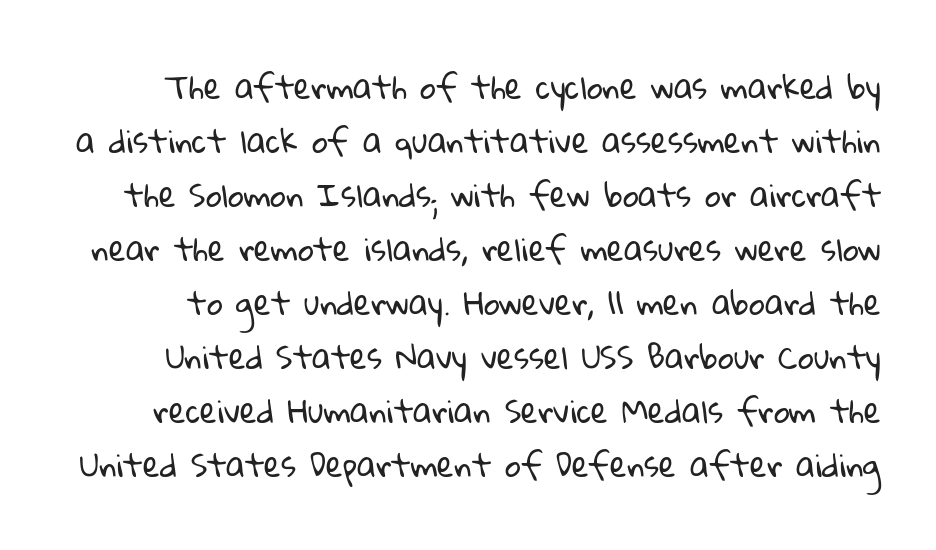
Tracking here is standard; glyphs follow each other at the usual distance. The rendering uses natural spacing where letterforms have individual widths. Is the type heavy? It reads as light-to-regular instead. Grotesque or geometric, the face here clearly has no serifs. Decoration check: the copy has no underline.
